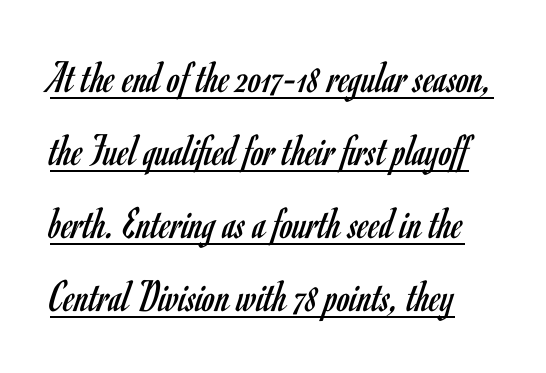
{"serif": "no", "bold": "no", "weight": "regular", "width": "condensed", "stroke_contrast": "low", "x_height": "small", "monospaced": "no", "underline": "yes", "line_spacing": "normal", "line_spacing_ratio": 1.59, "letter_spacing": "normal", "letter_spacing_em": 0.0, "glyph_px": 46}
